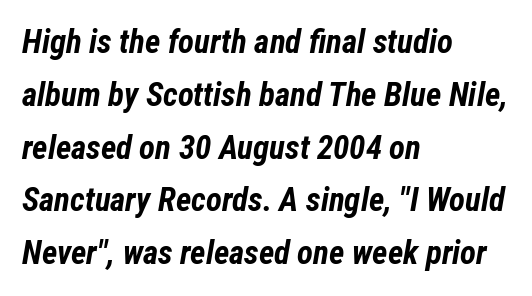
{"italic": "yes", "lean": "right", "slant_degrees": 12, "bold": "yes", "weight": "bold", "width": "condensed", "stroke_contrast": "low", "x_height": "medium", "monospaced": "no", "underline": "no", "align": "left", "line_spacing": "normal", "line_spacing_ratio": 1.6, "letter_spacing": "normal", "letter_spacing_em": 0.0, "glyph_px": 33}
